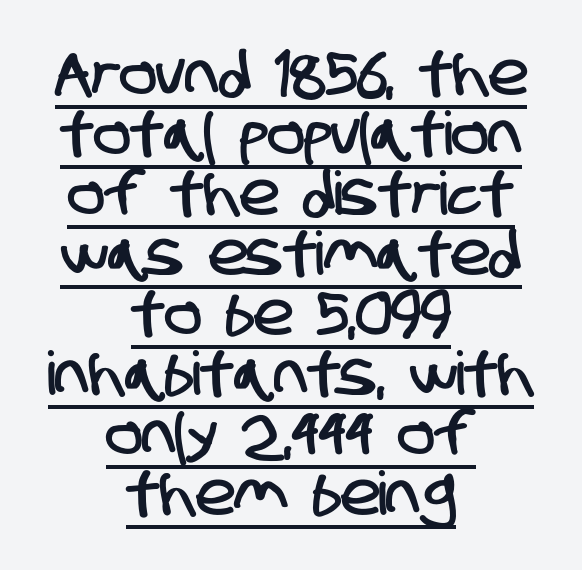
The image shows 60 px condensed sans-serif type; set centered, tight line spacing (1.0x), normal letter spacing, underlined; low stroke contrast and a large x-height.
